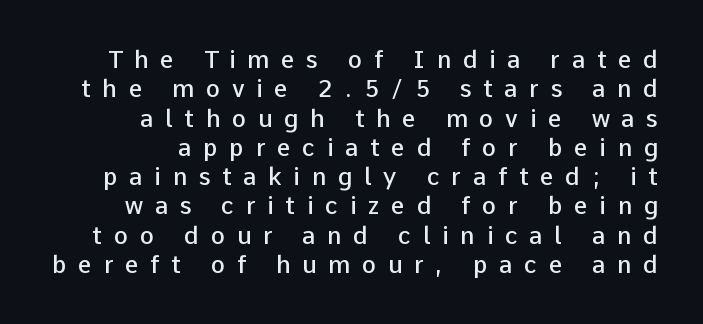
Q: Is the text bold? A: Semi-bold.
Q: Is the text italic (slanted)? A: No, it is upright.
Q: Is the text underlined? A: No.
Q: How is the paragraph aligned? A: Right-aligned.
Q: Is the spacing between letters normal or unusually wide? A: Unusually wide.
